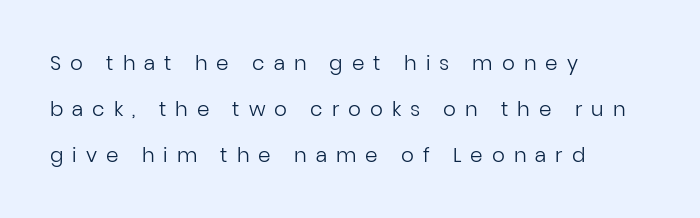
{"italic": "no", "bold": "no", "underline": "no", "align": "left", "line_spacing": "loose", "line_spacing_ratio": 2.29, "letter_spacing": "wide", "letter_spacing_em": 0.45, "glyph_px": 20}
